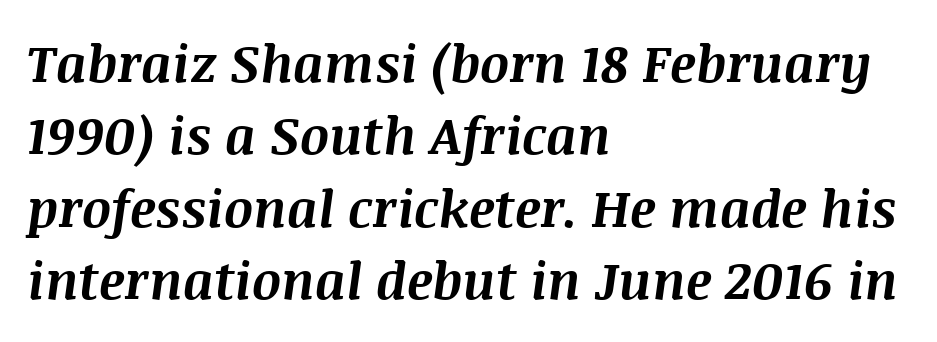
The typesetter chose a ragged-right arrangement here. Evenly set lines give the paragraph a standard silhouette. Characters are canted at an angle relative to the baseline's perpendicular. What weight is shown? A full bold with thick strokes.
